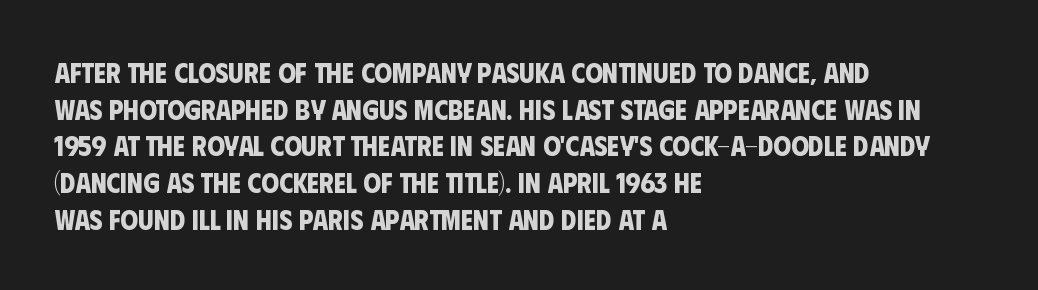
{"serif": "no", "bold": "yes", "weight": "bold", "width": "condensed", "stroke_contrast": "low", "x_height": "large", "monospaced": "no", "underline": "no", "align": "left", "line_spacing": "normal", "line_spacing_ratio": 1.31, "letter_spacing": "normal", "letter_spacing_em": 0.0, "glyph_px": 28}
